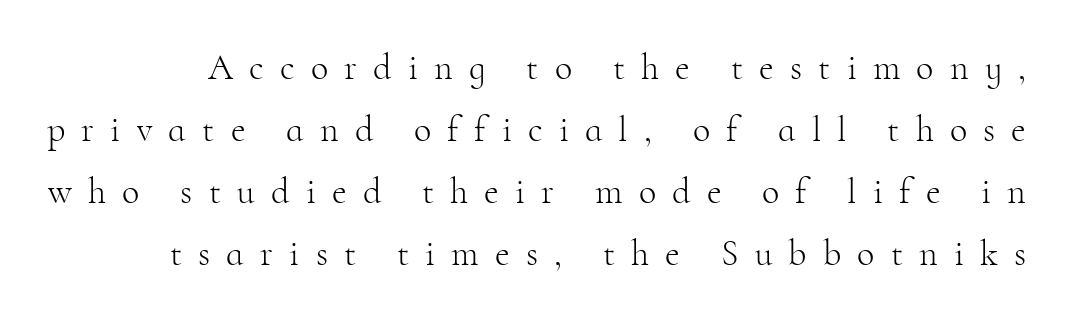
The image shows 36 px light serif type, upright; set line spacing 1.72x, unusually wide letter spacing (+0.45 em), not underlined; high stroke contrast and a small x-height.
